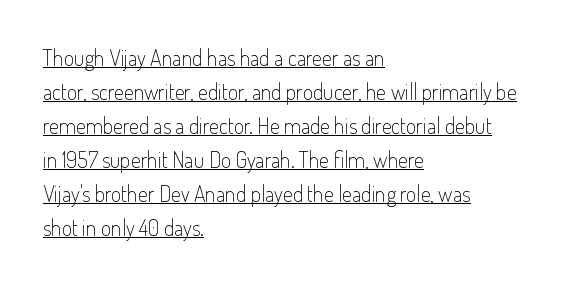
Q: Is the text bold? A: No.
Q: Is the text italic (slanted)? A: No, it is upright.
Q: Is the text underlined? A: Yes.
Q: How is the paragraph aligned? A: Left-aligned.
Q: Is the spacing between letters normal or unusually wide? A: Normal.
Q: Is the spacing between lines tight, normal or loose? A: Normal.
